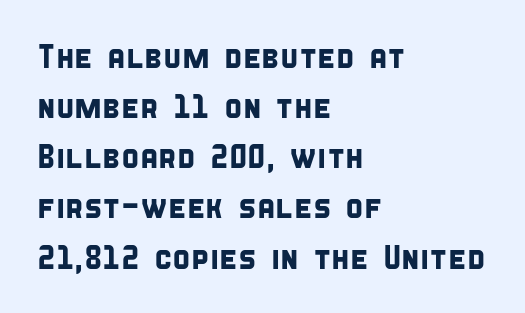
The gaps between neighbouring characters are ordinary and unremarkable. This sample keeps an unexceptional amount of space between lines. One-word summary of the alignment: left. Each letter's strokes conclude bluntly, with no projecting serifs. Character widths vary here, with narrow letters taking less room than wide ones.
